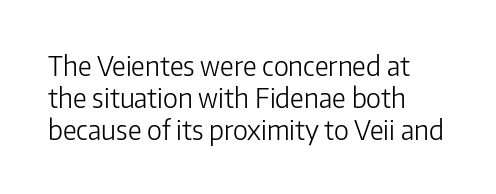
Q: Is the text bold? A: No.
Q: Is the text italic (slanted)? A: No, it is upright.
Q: Is the text underlined? A: No.
Q: How is the paragraph aligned? A: Left-aligned.
Q: Is the spacing between letters normal or unusually wide? A: Normal.
